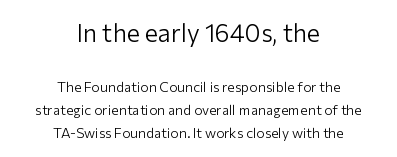
Q: Is the text bold? A: No.
Q: Is the text italic (slanted)? A: No, it is upright.
Q: Is the text underlined? A: No.
Q: How is the paragraph aligned? A: Centered.
Q: Is the spacing between letters normal or unusually wide? A: Normal.
Q: Is the spacing between lines tight, normal or loose? A: Normal.
Q: Which block of text is set in a larger size, the first (top) or the second (bottom)? A: The first (top) one.
